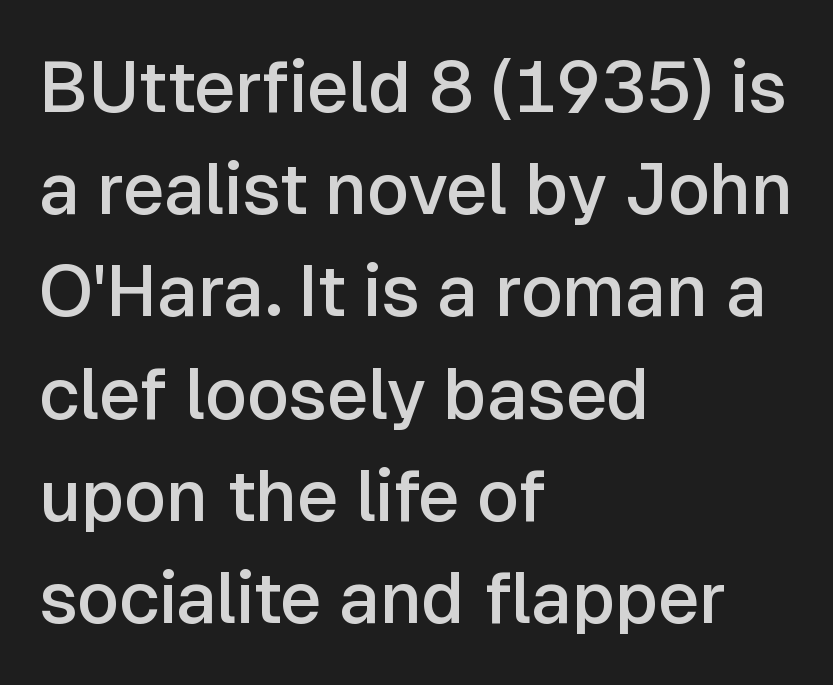
The image shows 72 px semibold sans-serif type, upright; set left-aligned, normal line spacing (1.42x), normal letter spacing, not underlined; low stroke contrast and a medium x-height.
